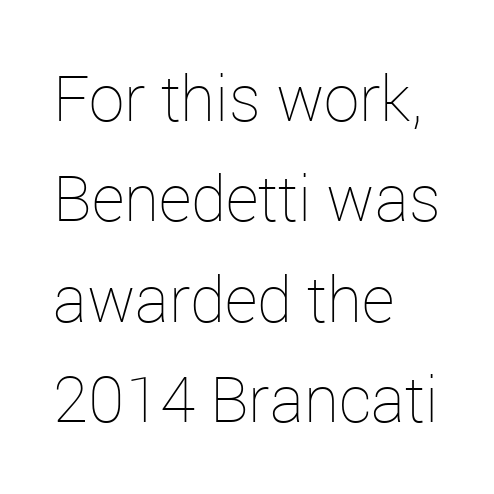
Q: Is the text bold? A: No.
Q: Is the text italic (slanted)? A: No, it is upright.
Q: Is the text underlined? A: No.
Q: How is the paragraph aligned? A: Left-aligned.
Q: Is the spacing between letters normal or unusually wide? A: Normal.
Q: Is the spacing between lines tight, normal or loose? A: Normal.
Q: Width (condensed, normal, or wide)? A: Normal.
Q: Stroke contrast? A: Low.
Q: x-height? A: Medium.
Q: Monospaced? A: No.
